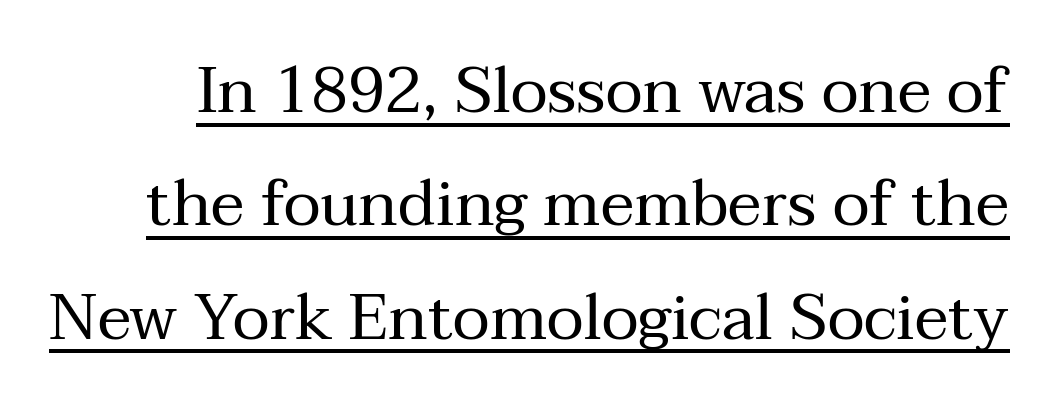
{"serif": "yes", "italic": "no", "bold": "no", "weight": "regular", "width": "normal", "stroke_contrast": "medium", "x_height": "medium", "monospaced": "no", "underline": "yes", "line_spacing_ratio": 1.77, "letter_spacing": "normal", "letter_spacing_em": 0.0, "glyph_px": 64}
